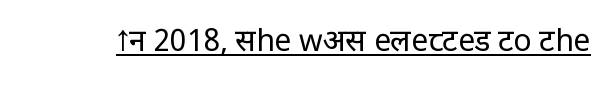
The image shows 30 px regular-weight sans-serif type, upright; set normal letter spacing, underlined; low stroke contrast and a large x-height.
